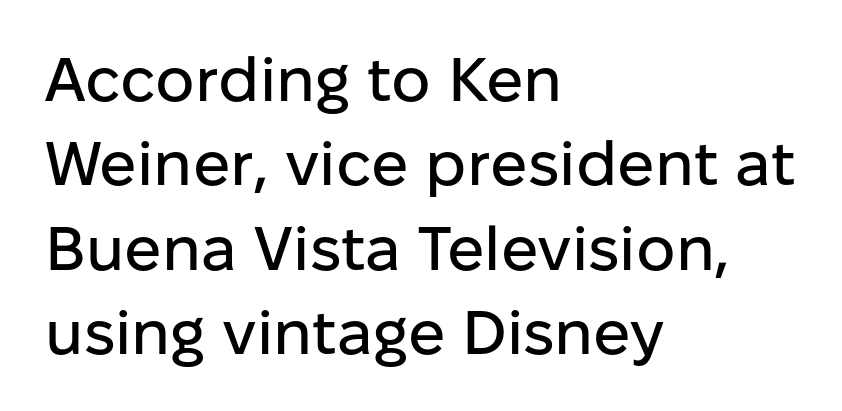
{"serif": "no", "italic": "no", "width": "normal", "stroke_contrast": "low", "x_height": "medium", "monospaced": "no", "underline": "no", "align": "left", "line_spacing": "normal", "line_spacing_ratio": 1.36, "letter_spacing": "normal", "letter_spacing_em": 0.0, "glyph_px": 62}
